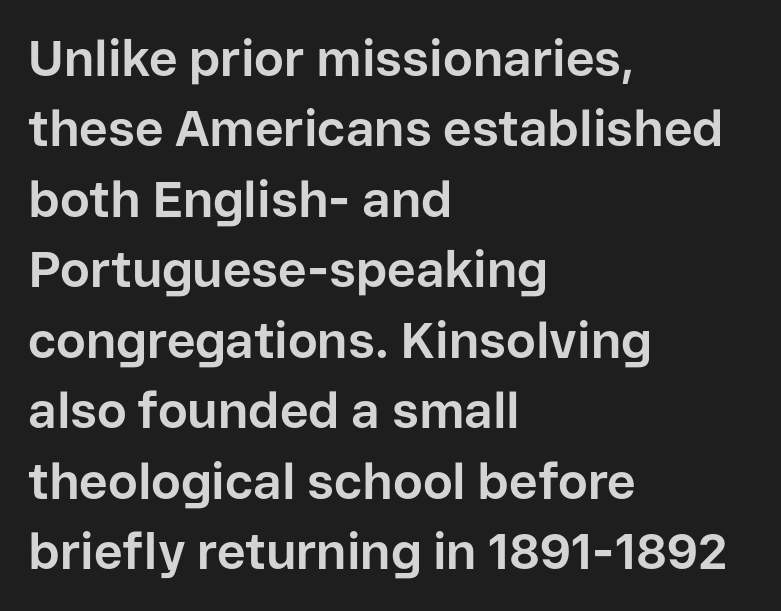
The image shows 50 px bold sans-serif type, upright; set left-aligned, normal line spacing (1.41x), normal letter spacing, not underlined; low stroke contrast and a medium x-height.
